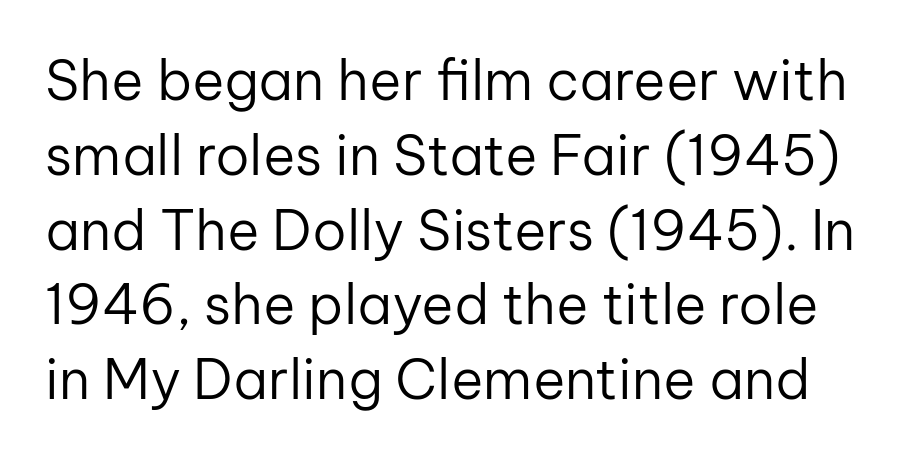
Q: Is the text bold? A: No.
Q: Is the text italic (slanted)? A: No, it is upright.
Q: Is the typeface a serif or a sans-serif typeface? A: Sans-serif.
Q: Is the text underlined? A: No.
Q: Is the spacing between letters normal or unusually wide? A: Normal.
Q: Is the spacing between lines tight, normal or loose? A: Normal.
Q: Width (condensed, normal, or wide)? A: Normal.
Q: Stroke contrast? A: Low.
Q: x-height? A: Medium.
Q: Monospaced? A: No.
